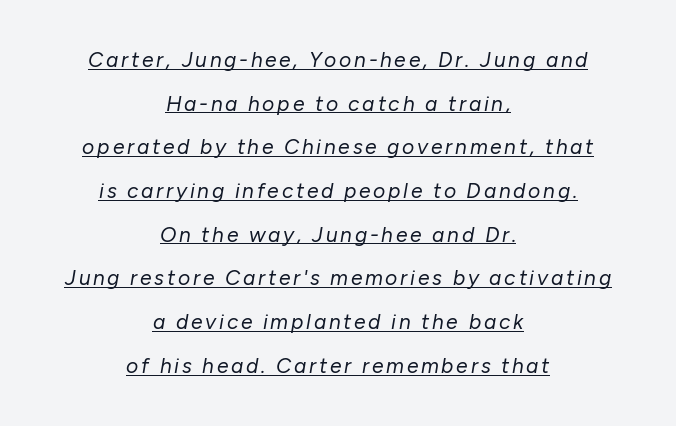
The image shows 21 px text type, italic (leaning right); set centered, loose line spacing (2.08x), underlined.
